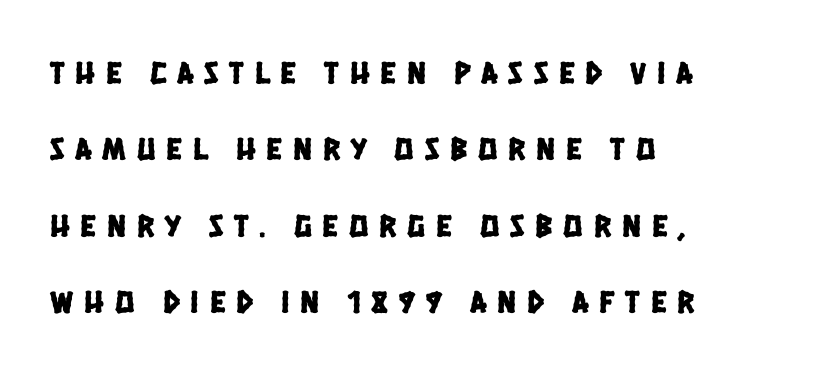
The rendering shows plain stroke endings on the letterforms — a sans-serif design. All the whitespace from short lines collects on the right. The string is rendered with underlining switched off. Whoever set this chose breathing room over compactness in the vertical rhythm. You could not count columns in this text — the font is proportionally spaced. Is the letter spacing exaggerated? Yes — the characters are pushed far apart.
